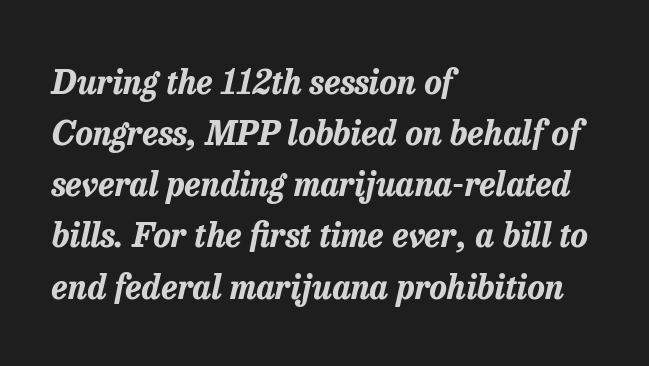
The whole block is typeset with a tilt. Caption: standard tracking, unaltered. Weight: bold. A typesetter would call this proportional, since set widths differ per character. Left-aligned paragraph, ragged on the right. Anything drawn beneath the words? Only blank space.
